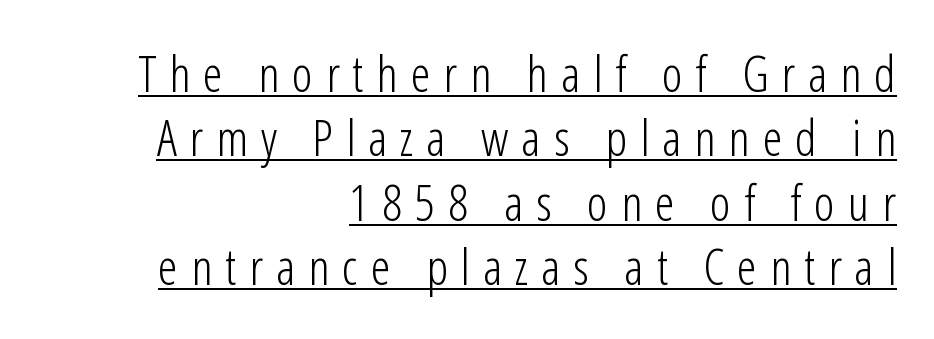
Q: Is the text bold? A: No.
Q: Is the text italic (slanted)? A: No, it is upright.
Q: Is the typeface a serif or a sans-serif typeface? A: Sans-serif.
Q: Is the text underlined? A: Yes.
Q: How is the paragraph aligned? A: Right-aligned.
Q: Is the spacing between letters normal or unusually wide? A: Unusually wide.
Q: Is the spacing between lines tight, normal or loose? A: Normal.
Q: Width (condensed, normal, or wide)? A: Condensed.
Q: Stroke contrast? A: Low.
Q: x-height? A: Medium.
Q: Monospaced? A: No.
